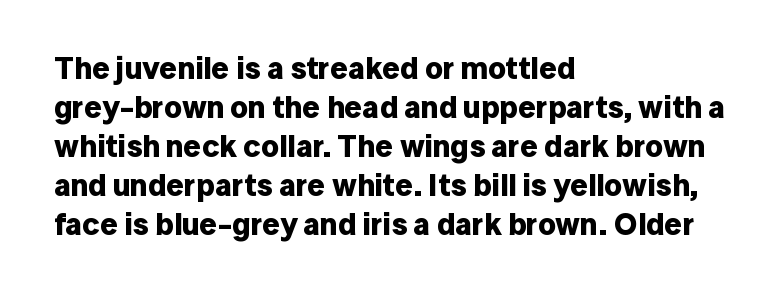
The image shows 31 px bold sans-serif type, upright; set left-aligned, normal line spacing (1.26x), normal letter spacing, not underlined; low stroke contrast and a medium x-height.
